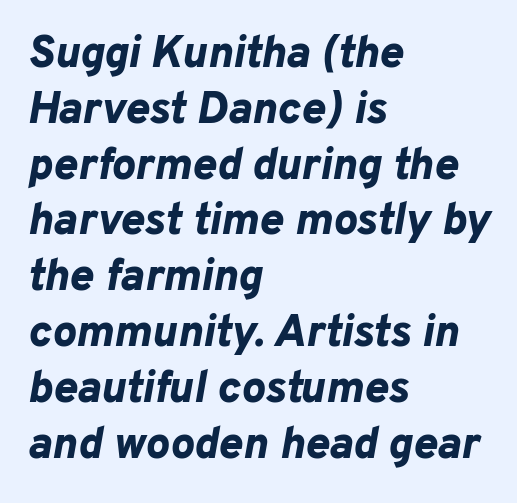
{"italic": "yes", "lean": "right", "slant_degrees": 10, "bold": "yes", "weight": "bold", "width": "normal", "stroke_contrast": "low", "x_height": "medium", "monospaced": "no", "underline": "no", "align": "left", "line_spacing_ratio": 1.24, "letter_spacing": "normal", "letter_spacing_em": 0.0, "glyph_px": 45}
